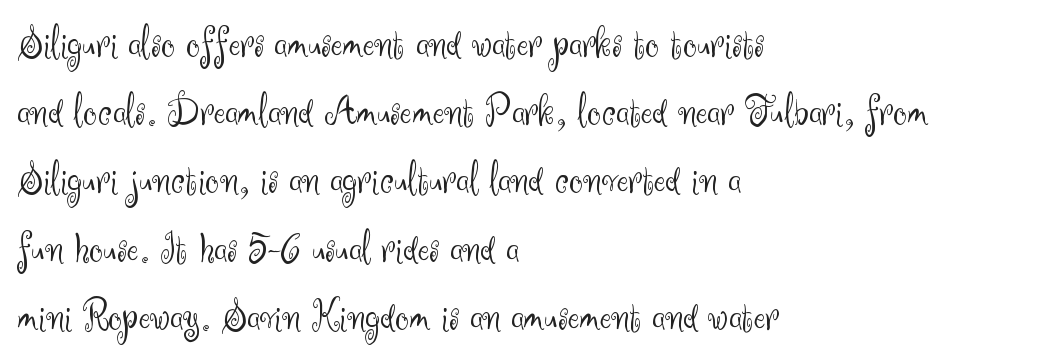
The image shows 44 px light sans-serif type, upright; set left-aligned, normal line spacing (1.55x), normal letter spacing, not underlined; medium stroke contrast and a small x-height.
